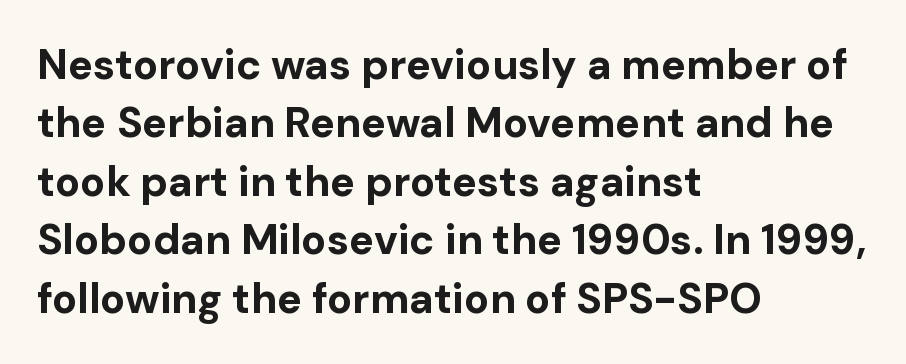
{"serif": "no", "italic": "no", "bold": "yes", "weight": "bold", "width": "normal", "stroke_contrast": "low", "x_height": "medium", "monospaced": "no", "underline": "no", "align": "left", "line_spacing": "normal", "line_spacing_ratio": 1.39, "letter_spacing": "normal", "letter_spacing_em": 0.0, "glyph_px": 42}
